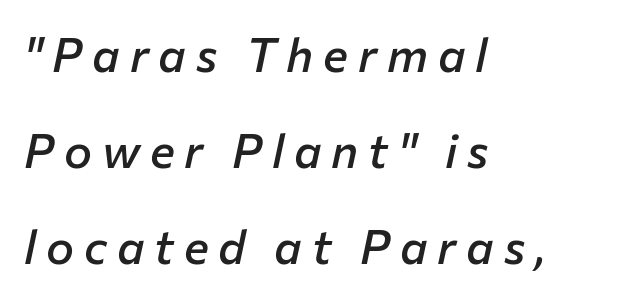
The baseline area is clear. These lines stand farther apart than default settings would place them. Observe the lean: these are italic letterforms. What weight is shown? A semibold, between regular and bold. Characters follow at a spacing far wider than the type designer built in. These lines are rendered in a variable-pitch font.
